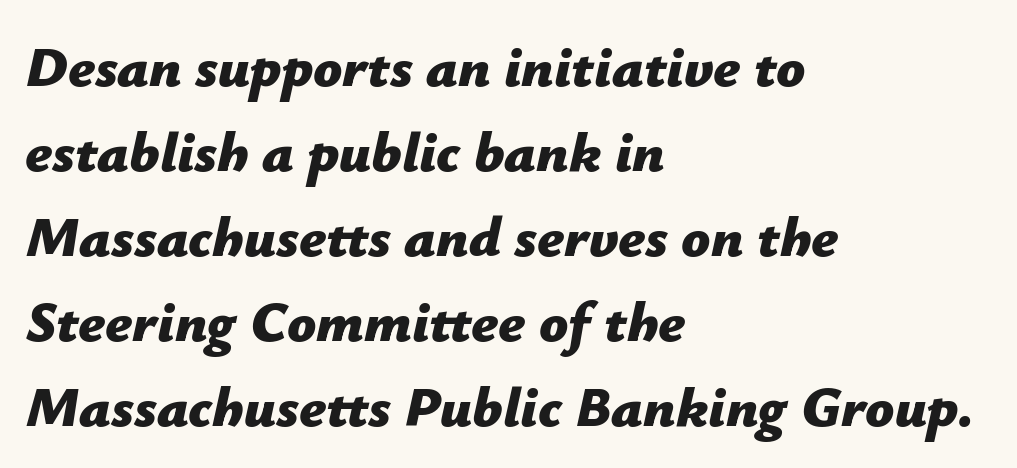
{"italic": "yes", "lean": "right", "slant_degrees": 12, "bold": "yes", "weight": "bold", "width": "normal", "stroke_contrast": "low", "x_height": "medium", "monospaced": "no", "underline": "no", "align": "left", "line_spacing": "normal", "line_spacing_ratio": 1.49, "letter_spacing": "normal", "letter_spacing_em": 0.0, "glyph_px": 57}
